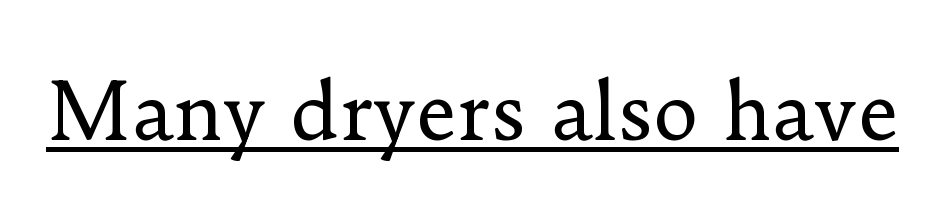
The image shows 78 px regular-weight serif type, upright; set normal letter spacing, underlined; low stroke contrast and a small x-height.
